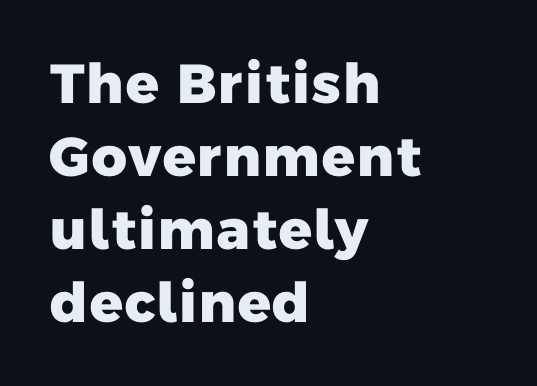
{"serif": "no", "bold": "yes", "weight": "heavy", "width": "normal", "stroke_contrast": "low", "x_height": "medium", "monospaced": "no", "underline": "no", "align": "left", "line_spacing": "normal", "line_spacing_ratio": 1.33, "letter_spacing": "normal", "letter_spacing_em": 0.0, "glyph_px": 55}
